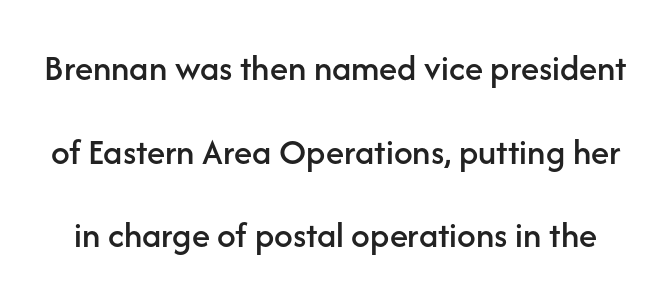
Q: Is the text italic (slanted)? A: No, it is upright.
Q: Is the typeface a serif or a sans-serif typeface? A: Sans-serif.
Q: Is the text underlined? A: No.
Q: Is the spacing between letters normal or unusually wide? A: Normal.
Q: Is the spacing between lines tight, normal or loose? A: Loose.
Q: Width (condensed, normal, or wide)? A: Normal.
Q: Stroke contrast? A: Low.
Q: x-height? A: Medium.
Q: Monospaced? A: No.
